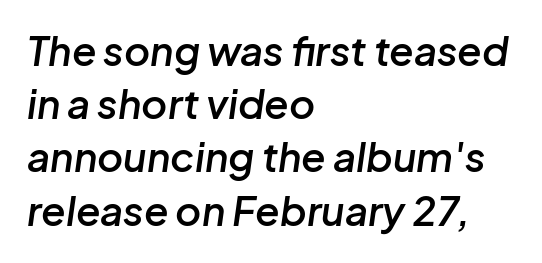
The image shows 40 px semibold type, italic (leaning right); set left-aligned, normal line spacing (1.33x), normal letter spacing, not underlined; low stroke contrast and a medium x-height.
